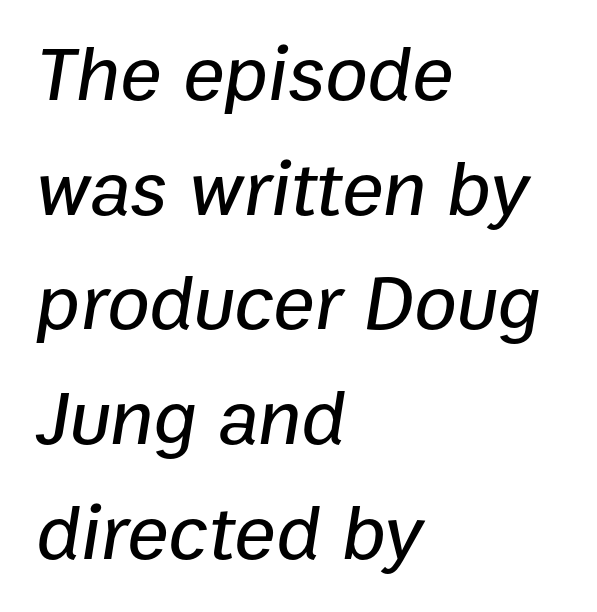
The image shows 78 px text type, italic (leaning right); set left-aligned, normal line spacing (1.47x), normal letter spacing, not underlined; low stroke contrast and a medium x-height.
